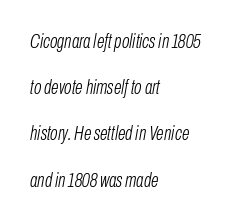
The image shows 20 px text type, italic (leaning right); set left-aligned, loose line spacing (2.31x), normal letter spacing, not underlined.
